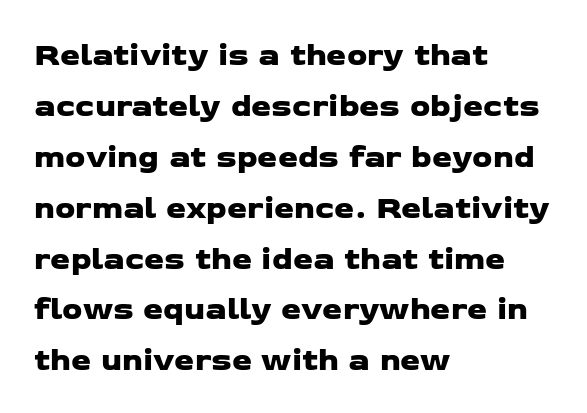
{"serif": "no", "width": "wide", "stroke_contrast": "low", "x_height": "medium", "monospaced": "no", "underline": "no", "align": "left", "line_spacing": "normal", "line_spacing_ratio": 1.59, "letter_spacing": "normal", "letter_spacing_em": 0.0, "glyph_px": 32}
